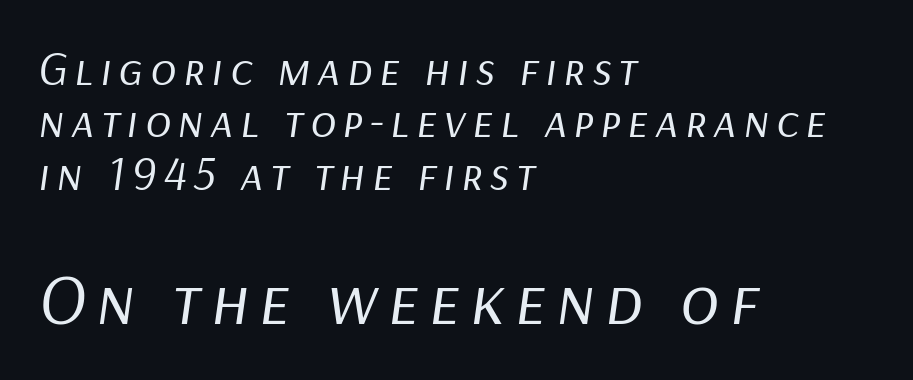
Q: Is the text bold? A: No.
Q: Is the text italic (slanted)? A: Yes, it leans right by about 9 degrees.
Q: Is the text underlined? A: No.
Q: How is the paragraph aligned? A: Left-aligned.
Q: Is the spacing between lines tight, normal or loose? A: Tight.
Q: Which block of text is set in a larger size, the first (top) or the second (bottom)? A: The second (bottom) one.
Q: Width (condensed, normal, or wide)? A: Normal.
Q: Stroke contrast? A: Low.
Q: x-height? A: Medium.
Q: Monospaced? A: No.
